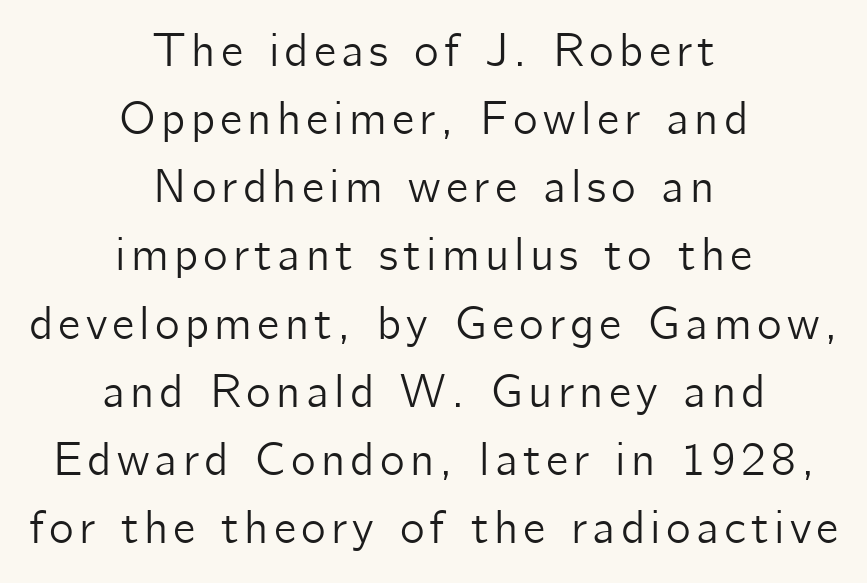
Q: Is the text italic (slanted)? A: No, it is upright.
Q: Is the typeface a serif or a sans-serif typeface? A: Sans-serif.
Q: Is the text underlined? A: No.
Q: How is the paragraph aligned? A: Centered.
Q: Is the spacing between lines tight, normal or loose? A: Normal.
Q: Width (condensed, normal, or wide)? A: Normal.
Q: Stroke contrast? A: Low.
Q: x-height? A: Medium.
Q: Monospaced? A: No.
